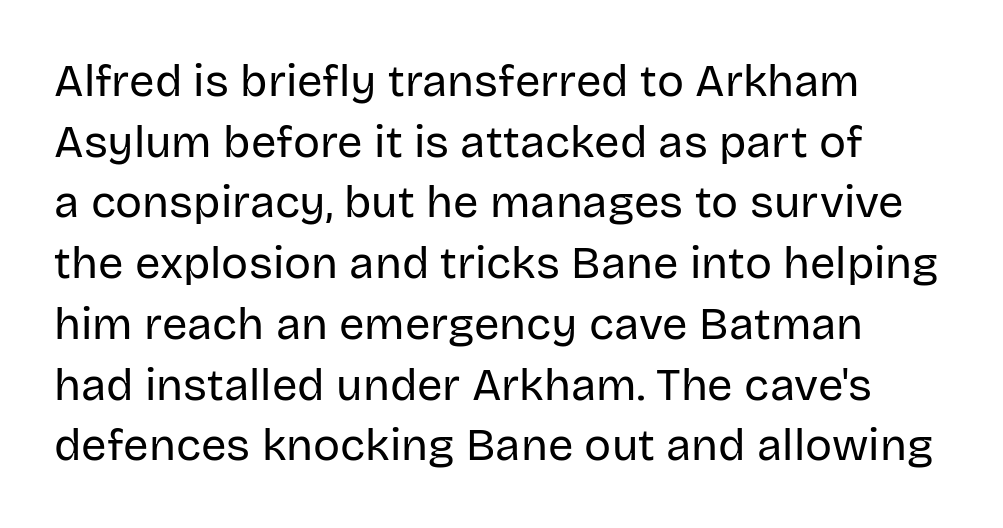
The image shows 45 px regular-weight sans-serif type, upright; set normal line spacing (1.35x), normal letter spacing, not underlined; low stroke contrast and a large x-height.
